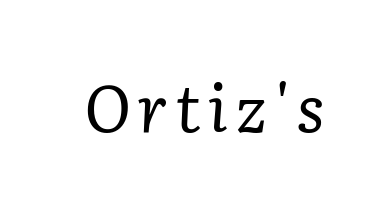
{"serif": "yes", "italic": "yes", "lean": "right", "slant_degrees": 2, "bold": "no", "weight": "regular", "width": "normal", "stroke_contrast": "low", "x_height": "medium", "monospaced": "no", "underline": "no", "glyph_px": 65}
